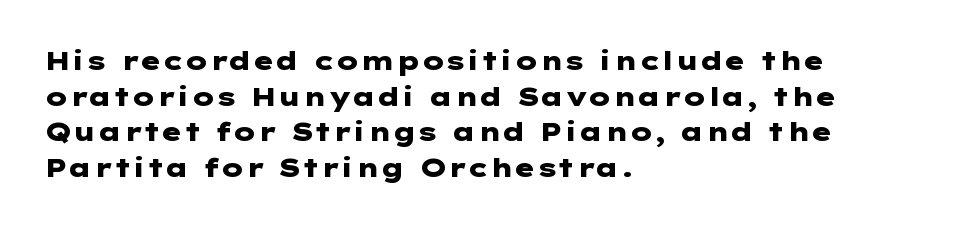
Descenders are the only things crossing below the line. Weight: bold. The tracking reads as untouched default to a designer's eye. A typesetter would mark this as roman, not italic.
